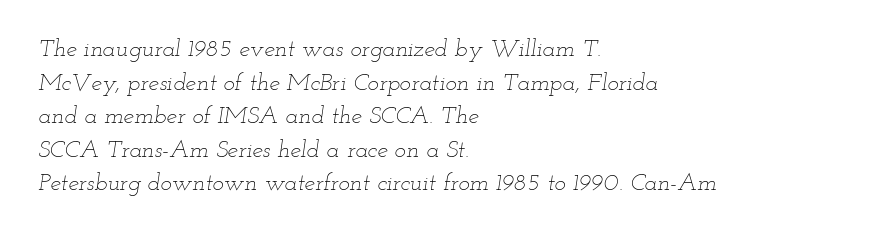
The words here are not underlined. The lettering tilts uniformly, giving the passage an italic look. Each line starts at the same left margin while the right side varies. The letters sit at their default tracking, neither squeezed nor spread. In terms of leading, this rendering sits right in the middle.
